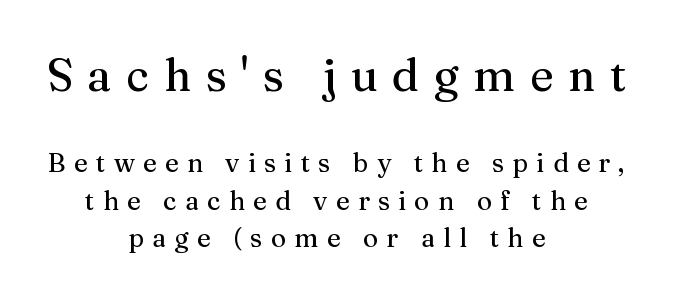
{"serif": "yes", "italic": "no", "width": "normal", "stroke_contrast": "medium", "x_height": "medium", "monospaced": "no", "underline": "no", "align": "center", "line_spacing": "normal", "line_spacing_ratio": 1.43, "letter_spacing": "wide", "letter_spacing_em": 0.32, "larger_block": "first", "size_ratio": 1.73, "glyph_px": 45}
